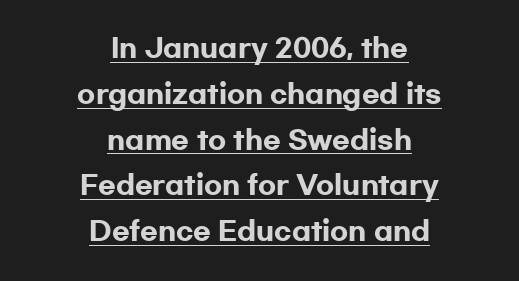
The image shows 26 px bold type, upright; set centered, line spacing 1.76x, normal letter spacing, underlined.
